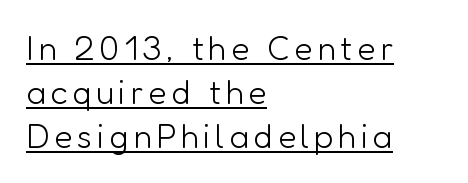
Q: Is the text bold? A: No.
Q: Is the text italic (slanted)? A: No, it is upright.
Q: Is the typeface a serif or a sans-serif typeface? A: Sans-serif.
Q: Is the text underlined? A: Yes.
Q: How is the paragraph aligned? A: Left-aligned.
Q: Is the spacing between lines tight, normal or loose? A: Normal.
Q: Width (condensed, normal, or wide)? A: Normal.
Q: Stroke contrast? A: Low.
Q: x-height? A: Medium.
Q: Monospaced? A: No.
